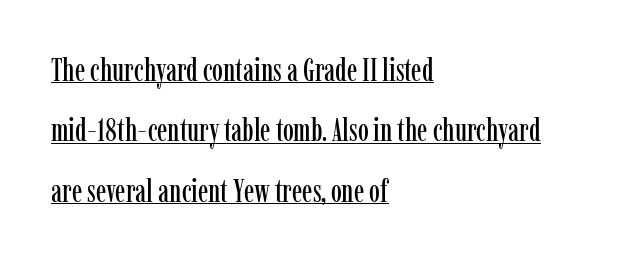
Small tapered or slab feet sit at the stroke ends, so this counts as serif. If you drew a line through each stem, it would be perfectly vertical. This sample carries an underscore along the baseline area. Nobody touched the tracking dial on this one.
